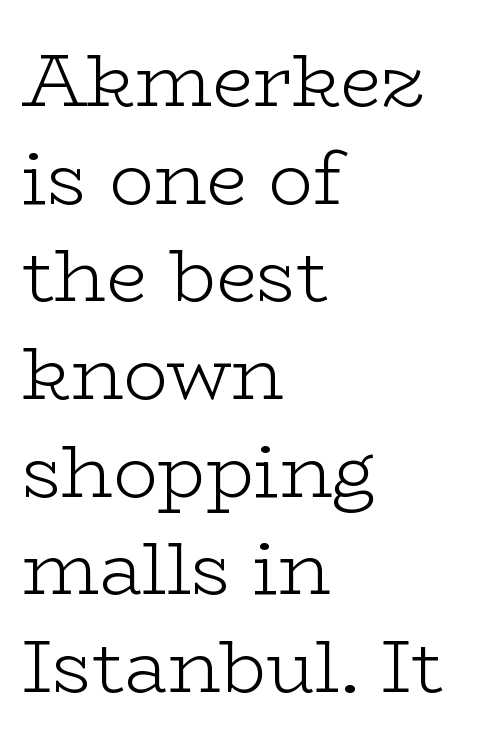
The image shows 74 px light, wide serif type, upright; set left-aligned, normal line spacing (1.32x), normal letter spacing, not underlined; low stroke contrast and a medium x-height.
